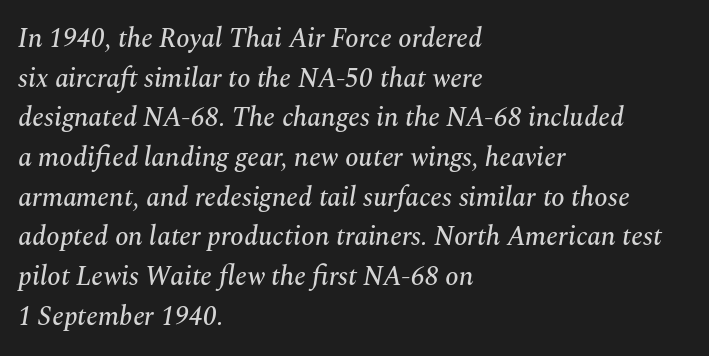
Q: Is the text italic (slanted)? A: Yes, it leans right by about 10 degrees.
Q: Is the text underlined? A: No.
Q: How is the paragraph aligned? A: Left-aligned.
Q: Is the spacing between letters normal or unusually wide? A: Normal.
Q: Is the spacing between lines tight, normal or loose? A: Normal.
